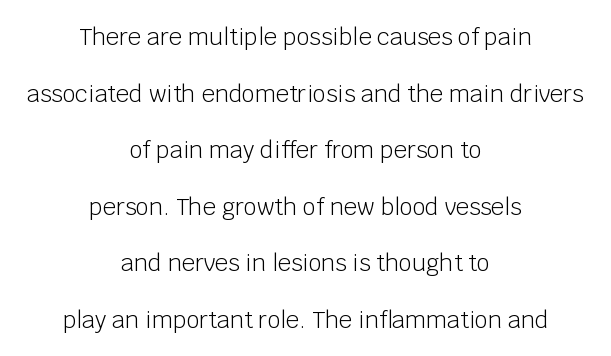
{"italic": "no", "bold": "no", "underline": "no", "align": "center", "line_spacing": "loose", "line_spacing_ratio": 2.46, "letter_spacing": "normal", "letter_spacing_em": 0.0, "glyph_px": 23}
